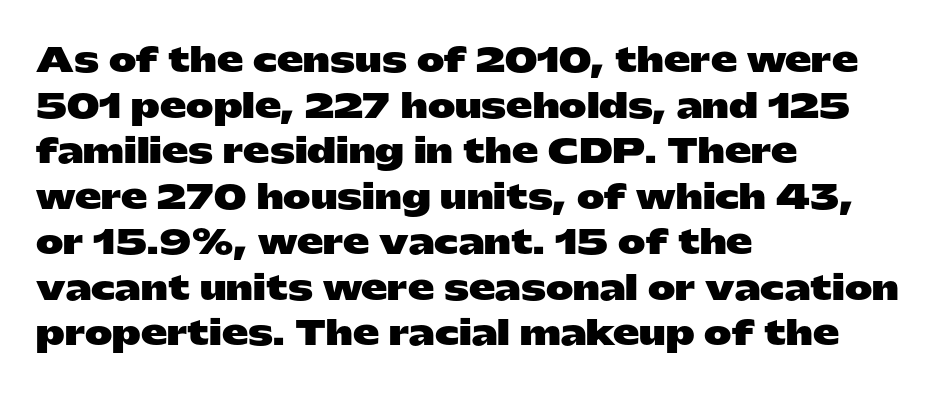
{"serif": "no", "italic": "no", "bold": "yes", "weight": "heavy", "width": "wide", "stroke_contrast": "low", "x_height": "medium", "monospaced": "no", "underline": "no", "align": "left", "line_spacing": "normal", "line_spacing_ratio": 1.38, "letter_spacing": "normal", "letter_spacing_em": 0.0, "glyph_px": 33}
